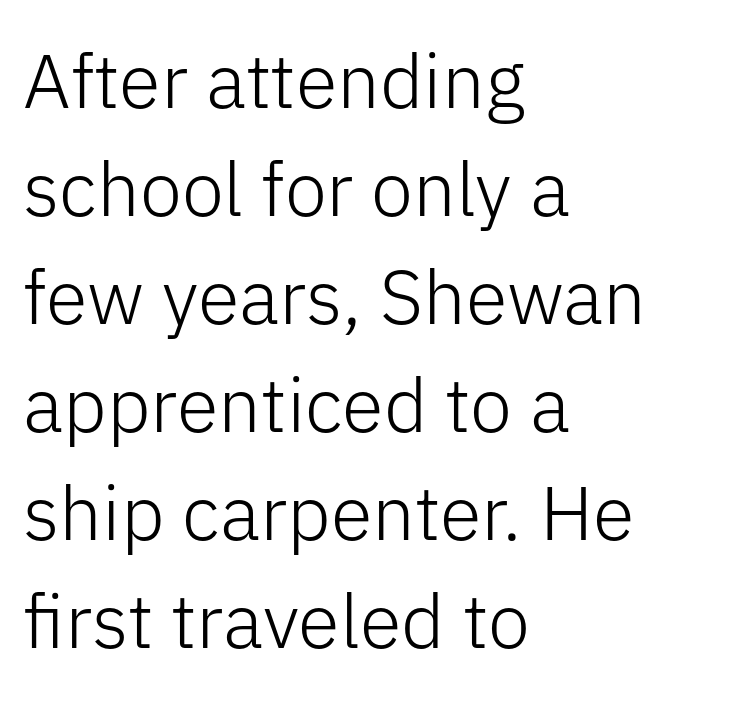
The image shows 76 px light sans-serif type, upright; set left-aligned, normal line spacing (1.42x), normal letter spacing, not underlined; low stroke contrast and a medium x-height.
